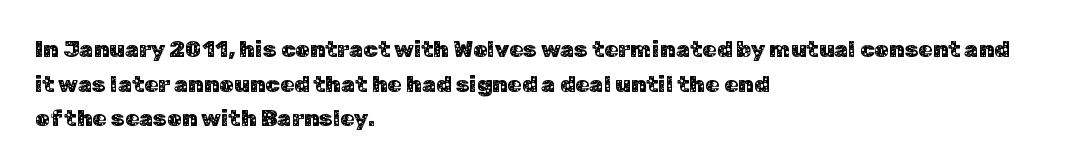
{"italic": "no", "underline": "no", "align": "left", "line_spacing": "normal", "line_spacing_ratio": 1.51, "letter_spacing": "normal", "letter_spacing_em": 0.0, "glyph_px": 23}
